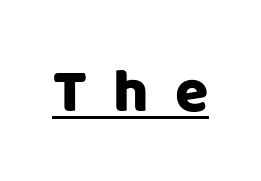
The glyphs in this specimen are sans serif. Somebody hit Ctrl+U on this one — the words are underlined. Substantial extra tracking has been applied to these lines. Here the designer chose a conventional face with non-uniform glyph widths. The axis of the letterforms is exactly vertical.
